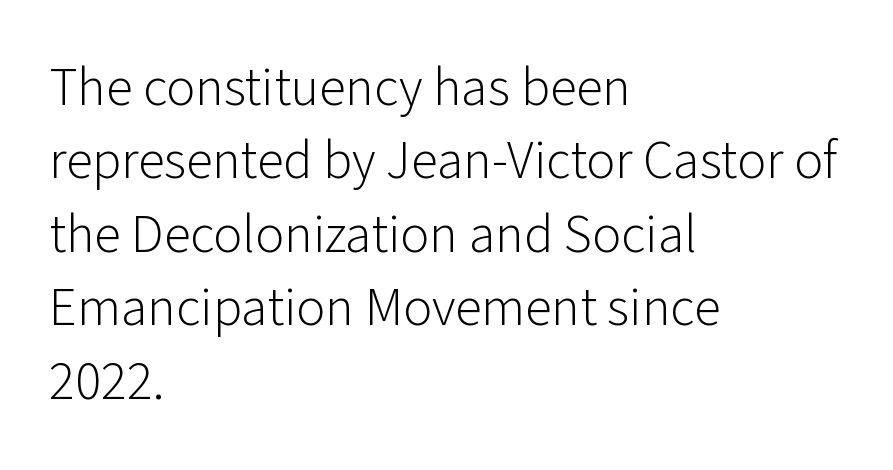
Each letter keeps its own natural width here, so spacing adapts to shape. Short and long lines alike share a common starting point at left. The tracking reads as untouched default to a designer's eye. These lines are composed in type without serifs.
